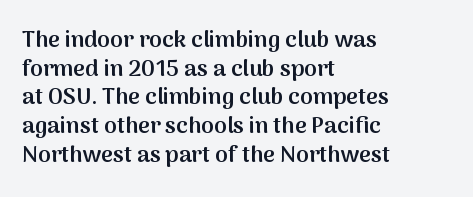
{"italic": "no", "bold": "semi", "underline": "no", "align": "left", "line_spacing": "normal", "line_spacing_ratio": 1.25, "letter_spacing": "normal", "letter_spacing_em": 0.0, "glyph_px": 23}
